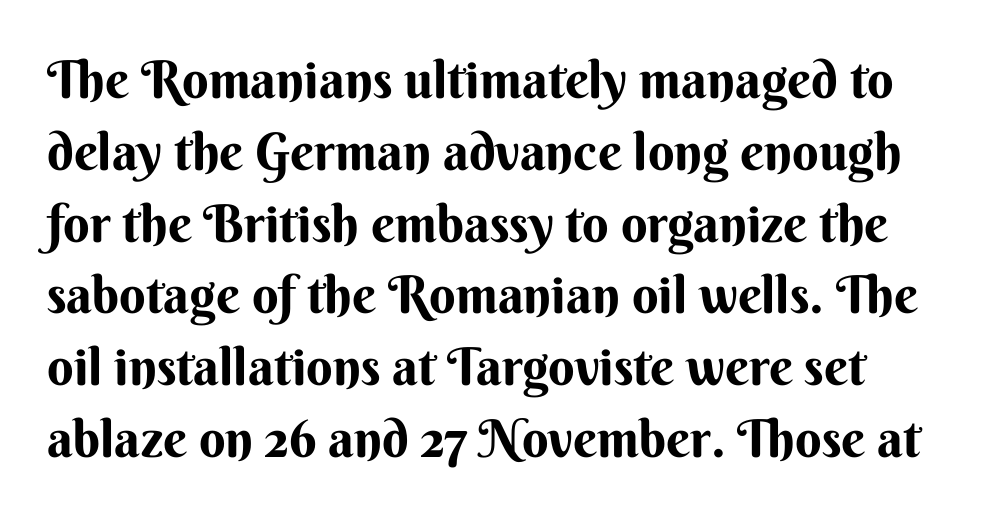
{"serif": "no", "italic": "no", "bold": "yes", "weight": "bold", "width": "normal", "stroke_contrast": "medium", "x_height": "small", "monospaced": "no", "underline": "no", "line_spacing": "normal", "line_spacing_ratio": 1.38, "letter_spacing": "normal", "letter_spacing_em": 0.0, "glyph_px": 52}
